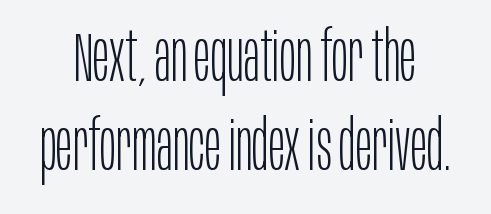
The image shows 69 px light, condensed sans-serif type, upright; set normal line spacing (1.29x), normal letter spacing, not underlined; low stroke contrast and a large x-height.
